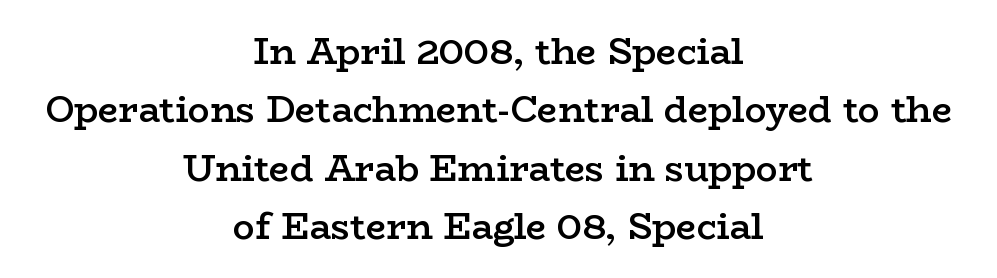
Unmarked baselines from the first word to the last. The type sits square on the baseline with zero lean. Inter-character spacing is left at the font's built-in metrics. Think of a printed novel: that variable character pitch is what you see here. The text was rendered using a seriffed face with decorative stroke endings.
